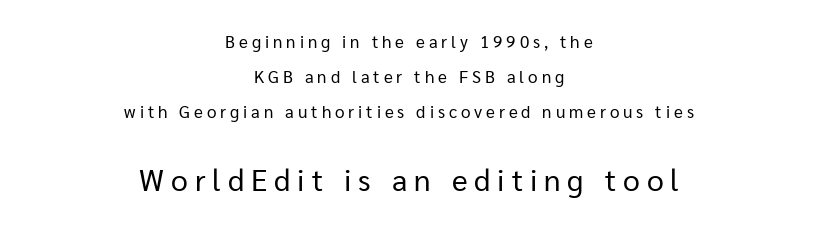
The image shows 30 px regular-weight sans-serif type, upright; set centered, loose line spacing (2.06x), unusually wide letter spacing (+0.23 em), not underlined; the second (bottom) block is 1.76x larger; low stroke contrast and a medium x-height.
